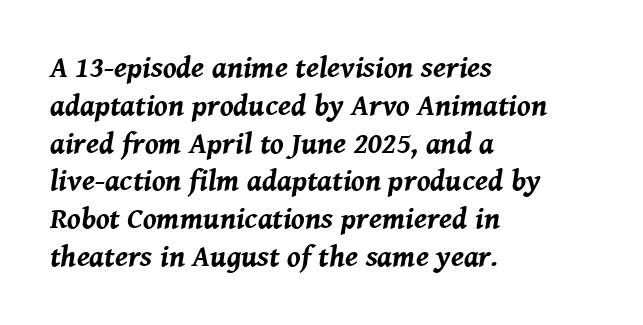
Q: Is the text bold? A: Yes.
Q: Is the text italic (slanted)? A: Yes, it leans right by about 8 degrees.
Q: Is the text underlined? A: No.
Q: How is the paragraph aligned? A: Left-aligned.
Q: Is the spacing between letters normal or unusually wide? A: Normal.
Q: Is the spacing between lines tight, normal or loose? A: Normal.
Q: Width (condensed, normal, or wide)? A: Normal.
Q: Stroke contrast? A: Medium.
Q: x-height? A: Medium.
Q: Monospaced? A: No.
